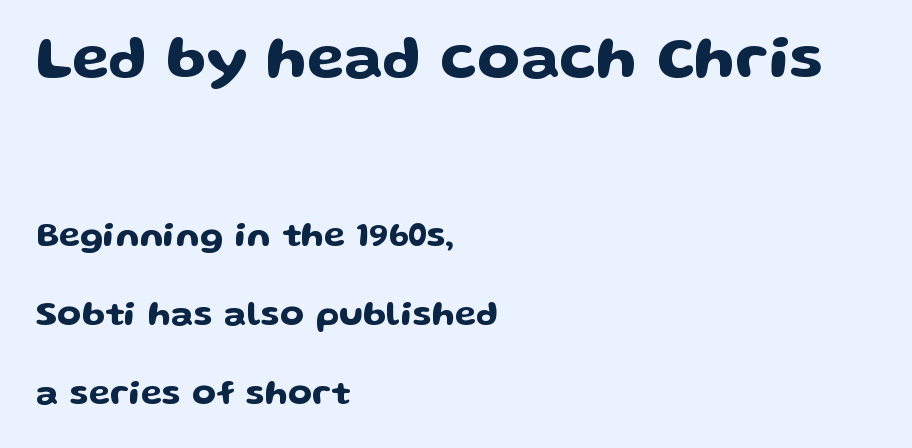
{"serif": "no", "italic": "no", "width": "wide", "stroke_contrast": "low", "x_height": "medium", "monospaced": "no", "underline": "no", "align": "left", "line_spacing": "loose", "line_spacing_ratio": 2.25, "letter_spacing": "normal", "letter_spacing_em": 0.0, "larger_block": "first", "size_ratio": 1.74, "glyph_px": 61}
